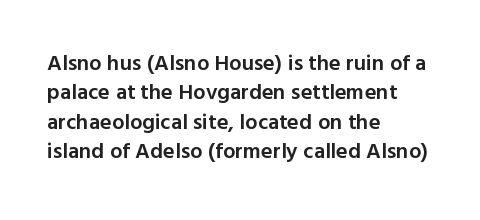
{"italic": "no", "bold": "semi", "underline": "no", "align": "left", "line_spacing": "normal", "line_spacing_ratio": 1.34, "letter_spacing": "normal", "letter_spacing_em": 0.0, "glyph_px": 22}
